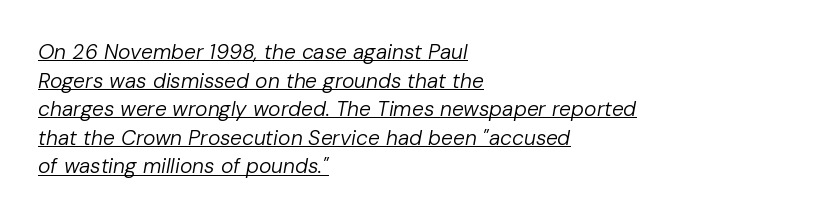
Tall strokes in this sample are angled rather than plumb. Vertical stems look standard width or narrower in stroke. Teacher's note: observe the even left margin — that is flush-left alignment. Honestly, the letter spacing is just normal — you wouldn't notice it. A baseline rule has been typeset under these characters.
